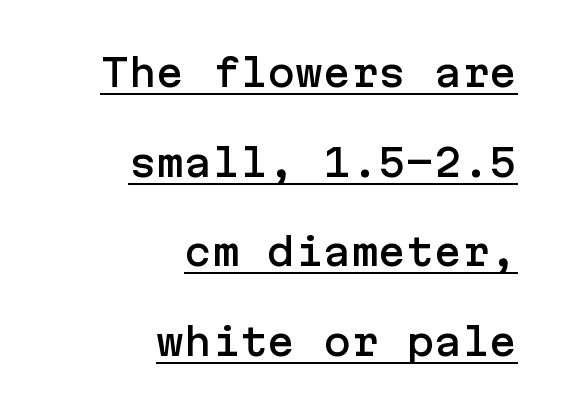
You can tell it's not italic because the verticals are truly vertical. Caption: multi-line text, flush right, ragged left. Has an underline been added? It has. In terms of leading, this rendering errs on the spacious side.
